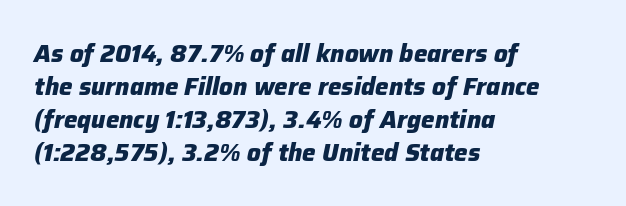
Q: Is the text bold? A: Yes.
Q: Is the text italic (slanted)? A: Yes, it leans right by about 12 degrees.
Q: Is the text underlined? A: No.
Q: How is the paragraph aligned? A: Left-aligned.
Q: Is the spacing between letters normal or unusually wide? A: Normal.
Q: Is the spacing between lines tight, normal or loose? A: Normal.
